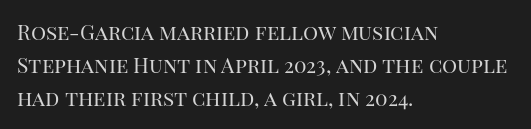
The image shows 21 px text type, upright; set left-aligned, normal line spacing (1.57x), normal letter spacing, not underlined.
